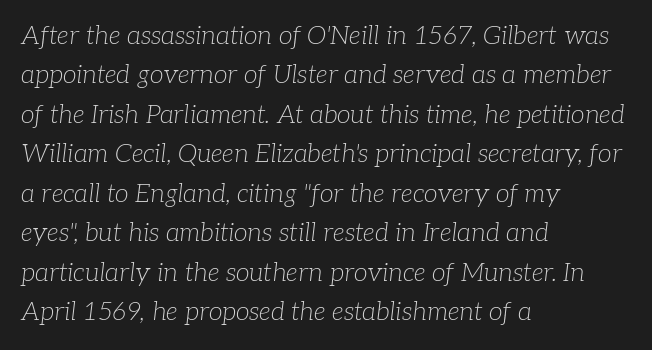
The glyphs are unaccompanied by any horizontal stroke below them. The passage shown stacks its lines at a standard gap. Left-aligned paragraph, ragged on the right. This is oblique type, the kind used for emphasis or titles. These lines keep a tight, regular rhythm from letter to letter. Bold? No — there's no thickening of the strokes.
